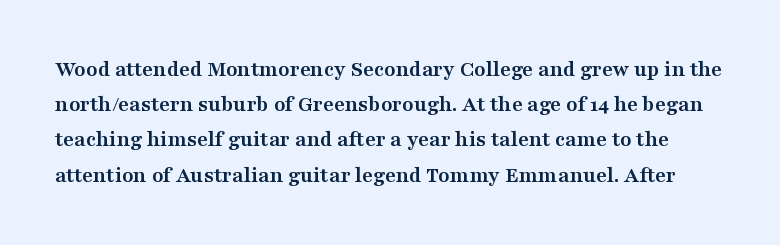
The image shows 23 px bold type, upright; set normal line spacing (1.53x), normal letter spacing, not underlined.
